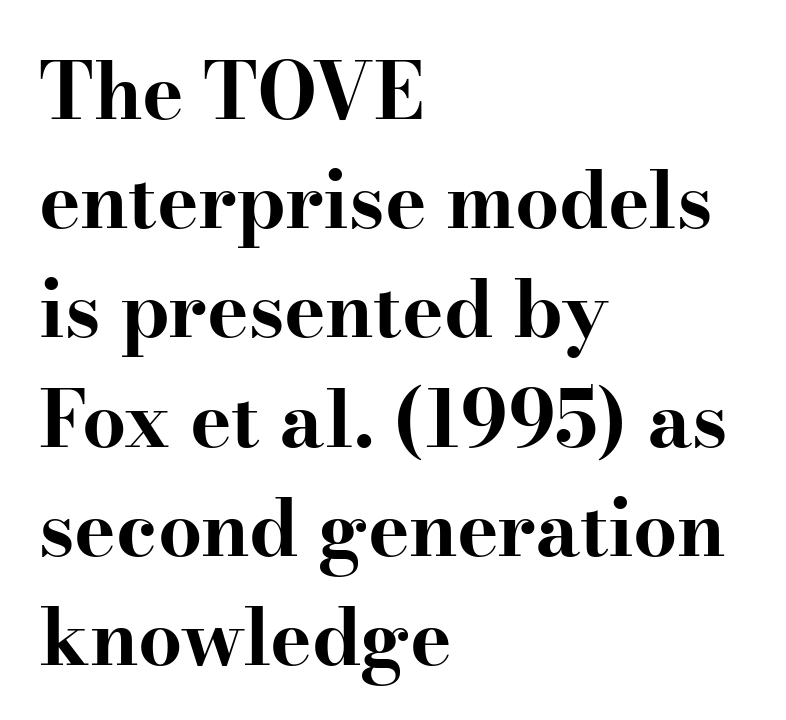
Caption: multi-line text, flush left, ragged right. The designer left line spacing at the default. Descenders are the only things crossing below the line. Chunky letters — that's bold for sure.
